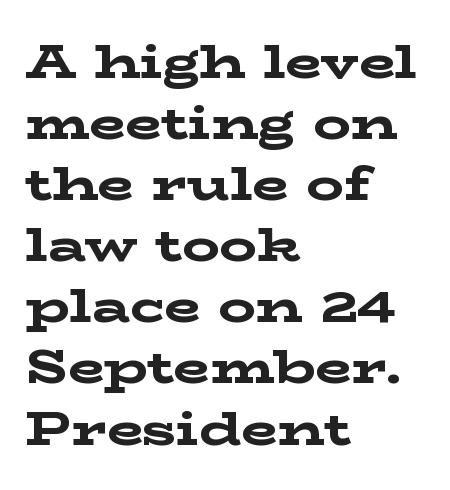
{"serif": "yes", "italic": "no", "bold": "yes", "weight": "bold", "width": "wide", "stroke_contrast": "low", "x_height": "medium", "monospaced": "no", "underline": "no", "align": "left", "line_spacing": "normal", "line_spacing_ratio": 1.3, "letter_spacing": "normal", "letter_spacing_em": 0.0, "glyph_px": 47}
